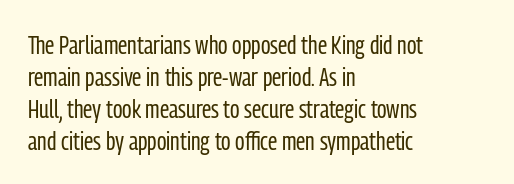
The image shows 26 px text type, upright; set left-aligned, line spacing 1.23x, normal letter spacing, not underlined.
